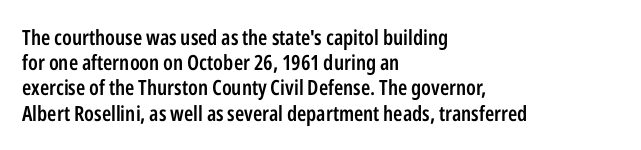
The image shows 21 px text type, upright; set left-aligned, line spacing 1.2x, normal letter spacing, not underlined.
